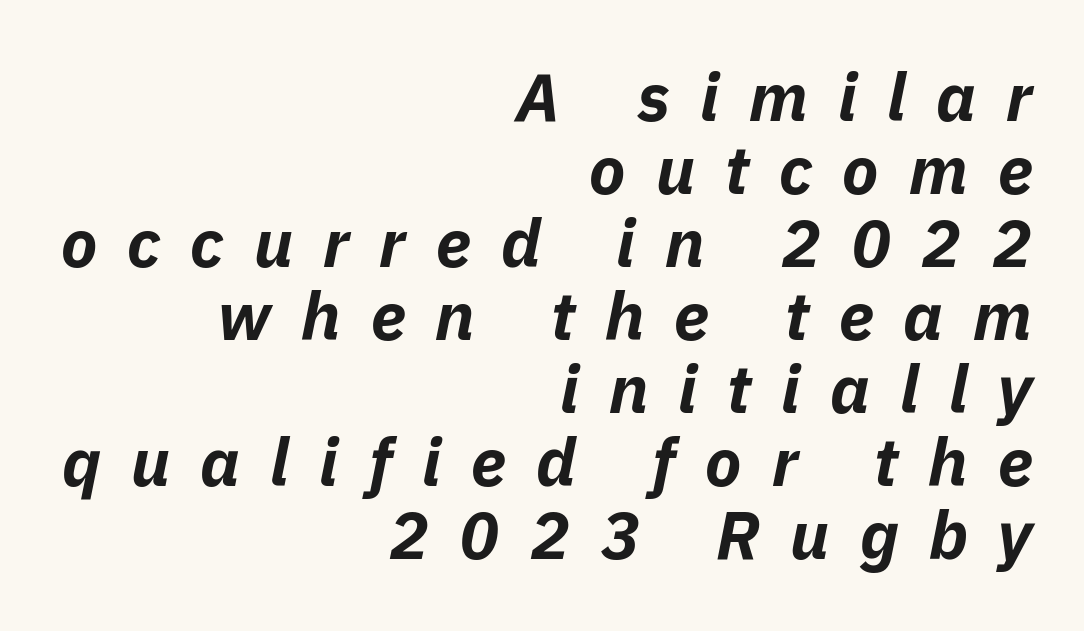
{"italic": "yes", "lean": "right", "slant_degrees": 11, "bold": "yes", "weight": "bold", "width": "normal", "stroke_contrast": "low", "x_height": "medium", "monospaced": "no", "underline": "no", "align": "right", "line_spacing": "tight", "line_spacing_ratio": 1.09, "letter_spacing": "wide", "letter_spacing_em": 0.45, "glyph_px": 67}
